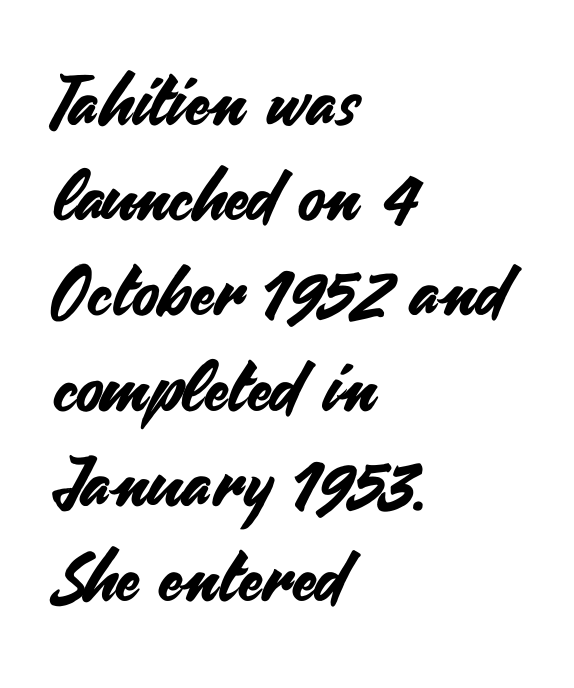
You could not count columns in this text — the font is proportionally spaced. Honestly, there is no underline to notice here at all. Short note: letters normally spaced. Nope, no serifs anywhere on these letters.
